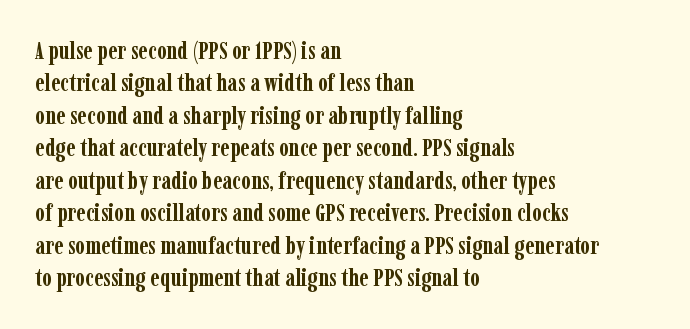
{"italic": "no", "bold": "yes", "underline": "no", "align": "left", "line_spacing": "normal", "line_spacing_ratio": 1.3, "letter_spacing": "normal", "letter_spacing_em": 0.0, "glyph_px": 25}
